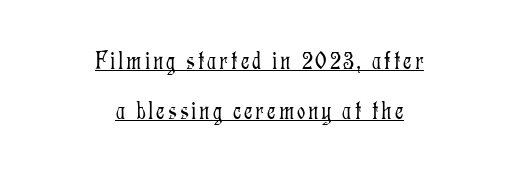
{"italic": "no", "bold": "no", "underline": "yes", "align": "center", "line_spacing": "loose", "line_spacing_ratio": 1.91, "glyph_px": 26}
